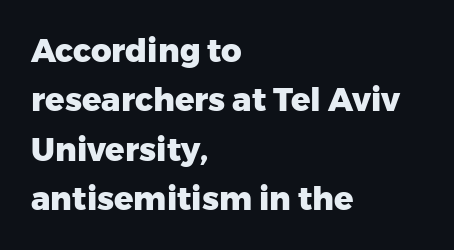
Q: Is the text bold? A: Yes.
Q: Is the text italic (slanted)? A: No, it is upright.
Q: Is the typeface a serif or a sans-serif typeface? A: Sans-serif.
Q: Is the text underlined? A: No.
Q: How is the paragraph aligned? A: Left-aligned.
Q: Is the spacing between letters normal or unusually wide? A: Normal.
Q: Is the spacing between lines tight, normal or loose? A: Normal.
Q: Width (condensed, normal, or wide)? A: Normal.
Q: Stroke contrast? A: Low.
Q: x-height? A: Medium.
Q: Monospaced? A: No.
